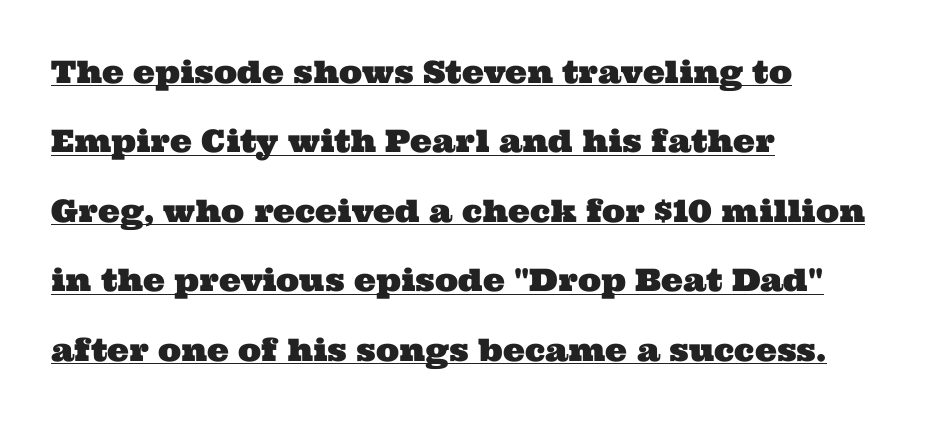
The image shows 31 px wide serif type; set left-aligned, loose line spacing (2.24x), normal letter spacing, underlined; medium stroke contrast and a medium x-height.
